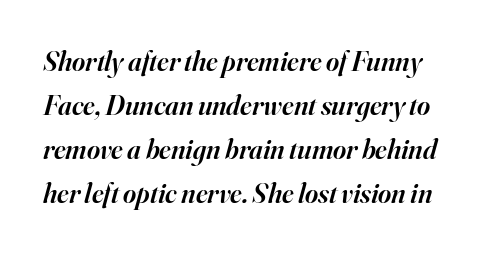
Q: Is the text bold? A: Semi-bold.
Q: Is the text italic (slanted)? A: Yes, it leans right by about 16 degrees.
Q: Is the typeface a serif or a sans-serif typeface? A: Serif.
Q: Is the text underlined? A: No.
Q: Is the spacing between letters normal or unusually wide? A: Normal.
Q: Is the spacing between lines tight, normal or loose? A: Normal.
Q: Width (condensed, normal, or wide)? A: Normal.
Q: Stroke contrast? A: High.
Q: x-height? A: Small.
Q: Monospaced? A: No.
